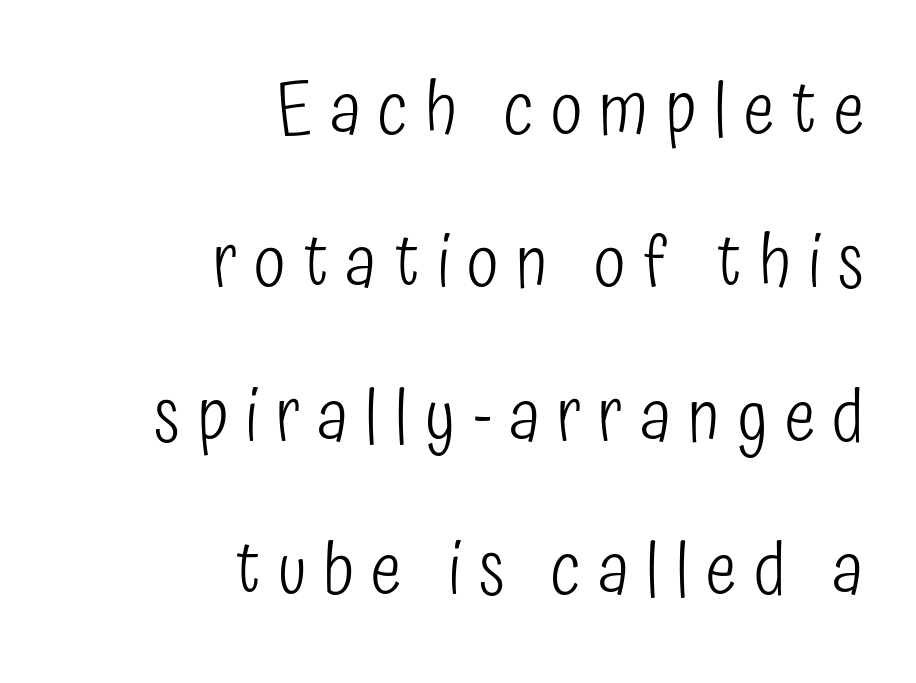
The image shows 73 px light, condensed sans-serif type, upright; set right-aligned, loose line spacing (2.1x), unusually wide letter spacing (+0.23 em), not underlined; low stroke contrast and a medium x-height.
